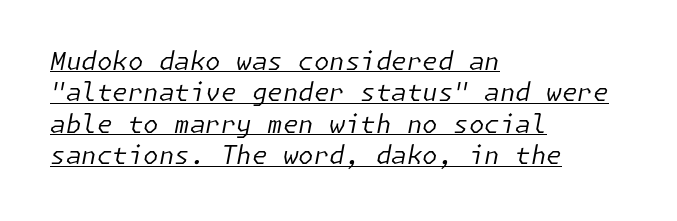
Line beginnings align vertically; line endings do not. Is this a heavy cut? Hardly; it is regular or lighter. There is no visible air inserted between adjacent glyphs. Notice how a bar underscores the lettering throughout. The rendering uses a moderate line-height, typical for paragraphs.
